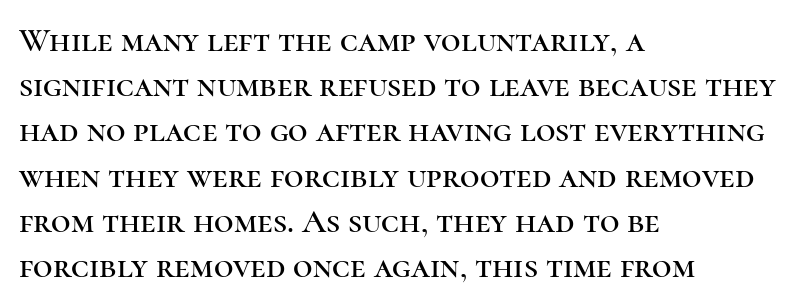
Q: Is the text italic (slanted)? A: No, it is upright.
Q: Is the typeface a serif or a sans-serif typeface? A: Serif.
Q: Is the text underlined? A: No.
Q: How is the paragraph aligned? A: Left-aligned.
Q: Is the spacing between letters normal or unusually wide? A: Normal.
Q: Is the spacing between lines tight, normal or loose? A: Normal.
Q: Width (condensed, normal, or wide)? A: Normal.
Q: Stroke contrast? A: High.
Q: x-height? A: Medium.
Q: Monospaced? A: No.
